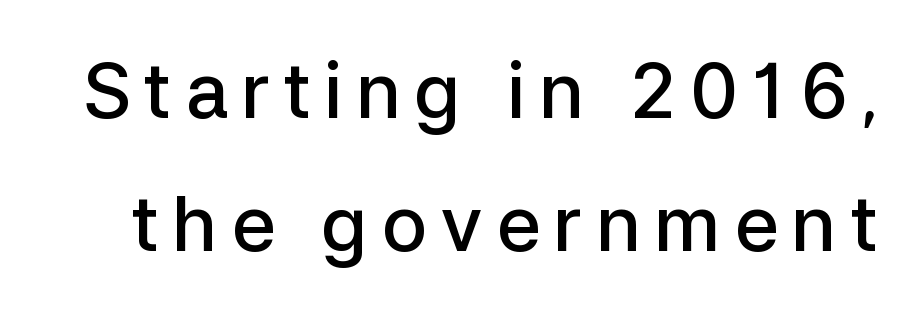
{"serif": "no", "italic": "no", "bold": "semi", "weight": "semibold", "width": "normal", "stroke_contrast": "low", "x_height": "medium", "monospaced": "no", "underline": "no", "line_spacing_ratio": 1.75, "glyph_px": 76}
